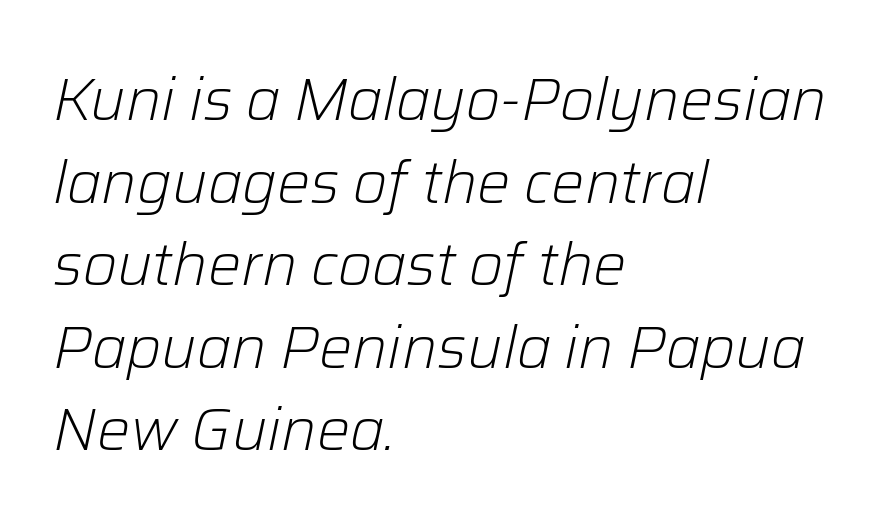
{"italic": "yes", "lean": "right", "slant_degrees": 12, "bold": "no", "weight": "light", "width": "normal", "stroke_contrast": "low", "x_height": "medium", "monospaced": "no", "underline": "no", "align": "left", "line_spacing": "normal", "line_spacing_ratio": 1.4, "letter_spacing": "normal", "letter_spacing_em": 0.0, "glyph_px": 59}
